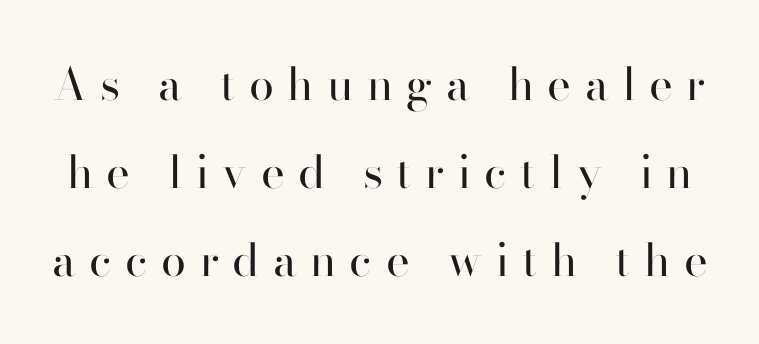
The font is comparable to plain body text, perhaps lighter. These lines were composed using upright roman letters. Compared with typical paragraphs, the rows here are farther apart. Each letter keeps its own natural width here, so spacing adapts to shape. Any mark beneath the type? The region is blank.
